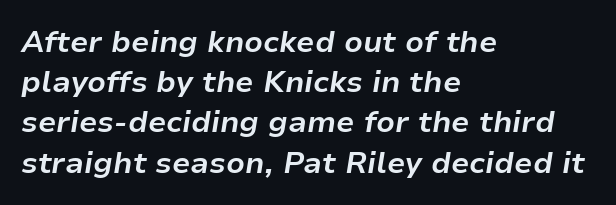
Q: Is the text bold? A: Yes.
Q: Is the text italic (slanted)? A: Yes, it leans right by about 9 degrees.
Q: Is the text underlined? A: No.
Q: How is the paragraph aligned? A: Left-aligned.
Q: Is the spacing between letters normal or unusually wide? A: Normal.
Q: Is the spacing between lines tight, normal or loose? A: Normal.
Q: Width (condensed, normal, or wide)? A: Normal.
Q: Stroke contrast? A: Low.
Q: x-height? A: Medium.
Q: Monospaced? A: No.
